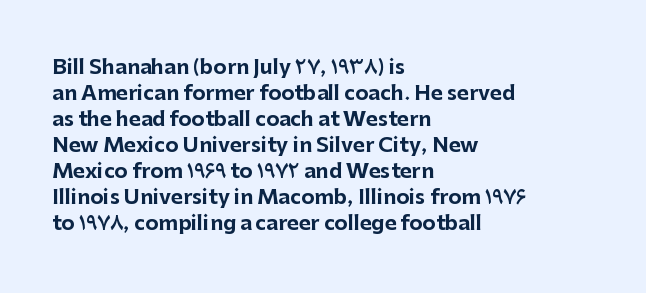
The lettering holds an erect, upright posture throughout. The text block is weighted toward the left margin, trailing off unevenly rightward. The strokes are fattened all the way to bold. Bare-footed words on every line.
